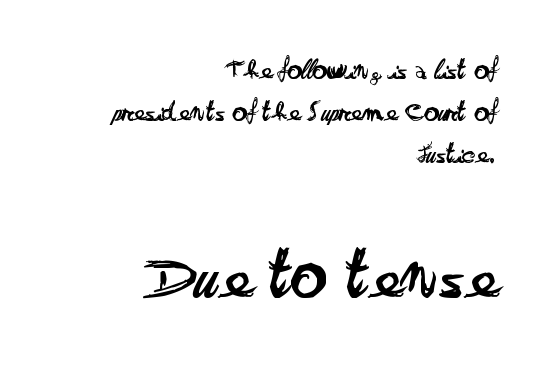
{"serif": "no", "italic": "no", "bold": "no", "weight": "regular", "width": "wide", "stroke_contrast": "low", "x_height": "small", "monospaced": "no", "underline": "no", "align": "right", "line_spacing": "normal", "line_spacing_ratio": 1.44, "letter_spacing": "normal", "letter_spacing_em": 0.0, "larger_block": "second", "size_ratio": 2.48, "glyph_px": 72}
